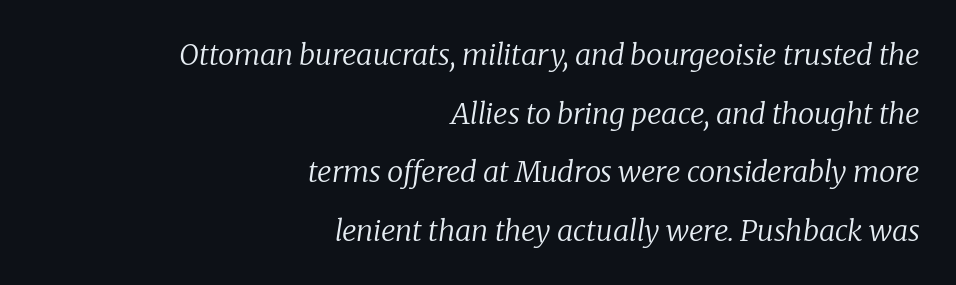
{"serif": "yes", "italic": "yes", "lean": "right", "slant_degrees": 8, "bold": "no", "weight": "regular", "width": "normal", "stroke_contrast": "low", "x_height": "medium", "monospaced": "no", "underline": "no", "align": "right", "line_spacing": "loose", "line_spacing_ratio": 2.02, "letter_spacing": "normal", "letter_spacing_em": 0.0, "glyph_px": 29}
